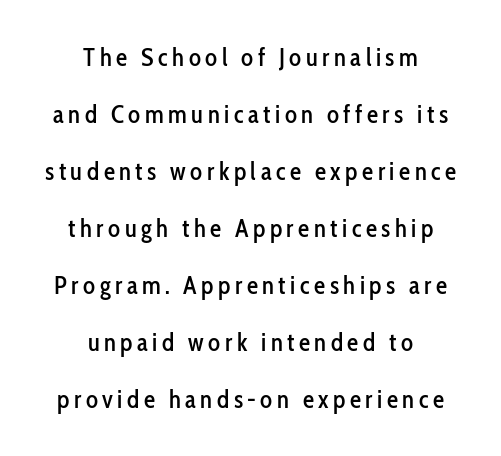
{"italic": "no", "underline": "no", "align": "center", "line_spacing": "loose", "line_spacing_ratio": 2.28, "glyph_px": 25}
